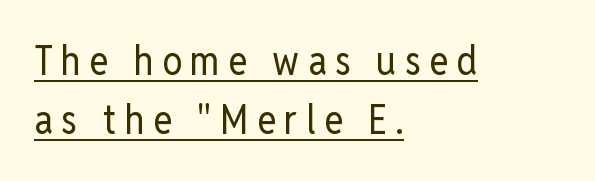
Q: Is the text bold? A: No.
Q: Is the text italic (slanted)? A: No, it is upright.
Q: Is the typeface a serif or a sans-serif typeface? A: Sans-serif.
Q: Is the text underlined? A: Yes.
Q: How is the paragraph aligned? A: Left-aligned.
Q: Is the spacing between letters normal or unusually wide? A: Unusually wide.
Q: Is the spacing between lines tight, normal or loose? A: Normal.
Q: Width (condensed, normal, or wide)? A: Condensed.
Q: Stroke contrast? A: Low.
Q: x-height? A: Medium.
Q: Monospaced? A: No.
